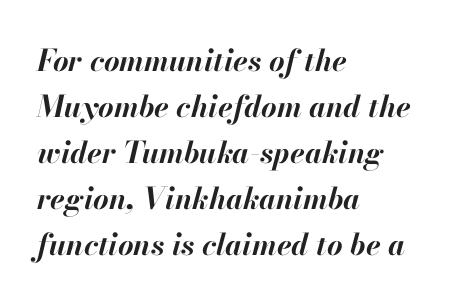
{"italic": "yes", "lean": "right", "slant_degrees": 13, "bold": "yes", "weight": "bold", "width": "normal", "stroke_contrast": "high", "x_height": "small", "monospaced": "no", "underline": "no", "align": "left", "line_spacing": "normal", "line_spacing_ratio": 1.53, "letter_spacing": "normal", "letter_spacing_em": 0.0, "glyph_px": 30}
